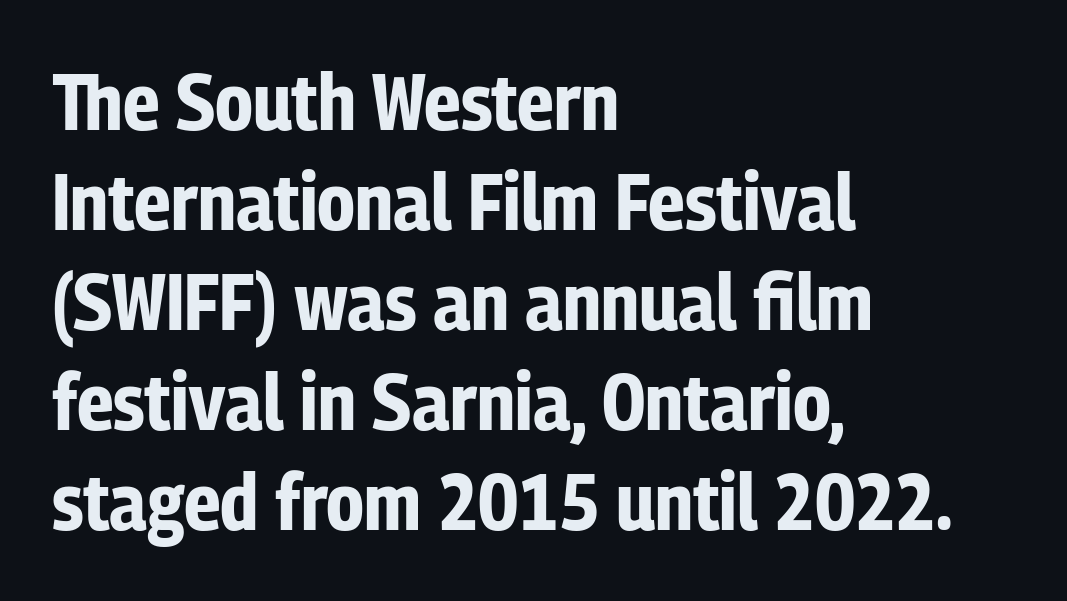
The image shows 80 px bold, condensed sans-serif type, upright; set left-aligned, normal line spacing (1.25x), normal letter spacing, not underlined; low stroke contrast and a medium x-height.
